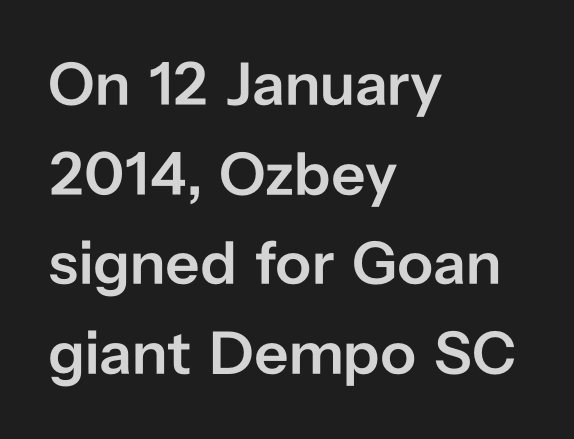
{"serif": "no", "italic": "no", "bold": "semi", "weight": "semibold", "width": "normal", "stroke_contrast": "low", "x_height": "medium", "monospaced": "no", "underline": "no", "align": "left", "line_spacing": "normal", "line_spacing_ratio": 1.47, "letter_spacing": "normal", "letter_spacing_em": 0.0, "glyph_px": 61}
